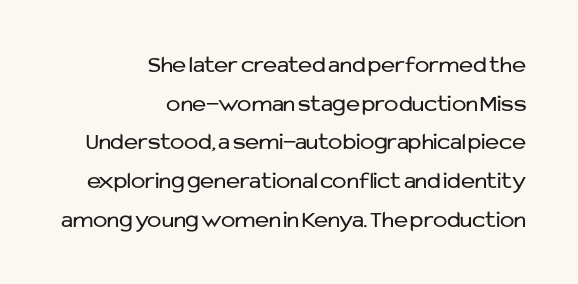
{"italic": "no", "bold": "no", "underline": "no", "align": "right", "line_spacing": "normal", "line_spacing_ratio": 1.61, "letter_spacing": "normal", "letter_spacing_em": 0.0, "glyph_px": 24}
